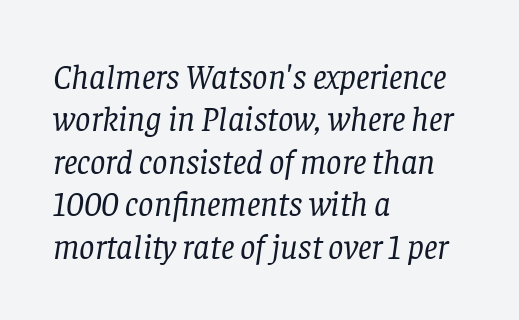
{"serif": "yes", "italic": "yes", "lean": "right", "slant_degrees": 8, "bold": "no", "weight": "regular", "width": "normal", "stroke_contrast": "low", "x_height": "large", "monospaced": "no", "underline": "no", "align": "left", "line_spacing": "normal", "line_spacing_ratio": 1.25, "letter_spacing": "normal", "letter_spacing_em": 0.0, "glyph_px": 34}
